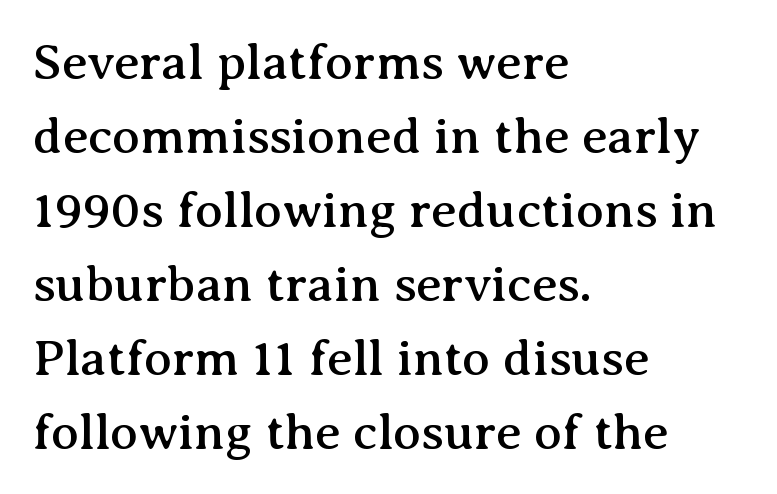
Small tapered or slab feet sit at the stroke ends, so this counts as serif. The passage shown stacks its lines at a standard gap. A typesetter would call this zero additional tracking. Each letter keeps its own natural width here, so spacing adapts to shape. Do the letters lean? They stand straight.
